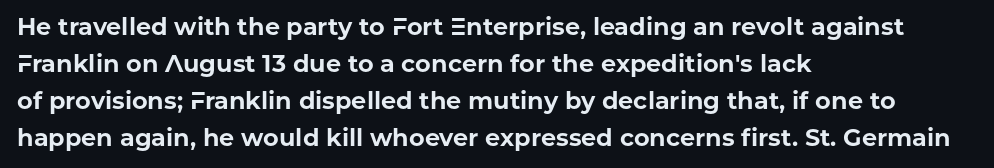
These lines sit exactly where default settings would place them. Descenders are the only things crossing below the line. As a designer I'd log this as weight 700, bold. Where is the straight margin? On the left. The axis of the letterforms is exactly vertical. No extra tracking has been applied to these lines.
